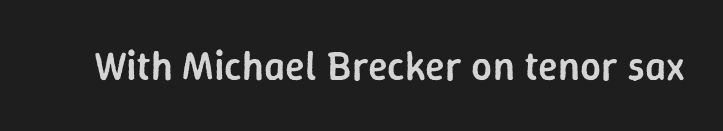
{"serif": "no", "italic": "no", "bold": "semi", "weight": "semibold", "width": "normal", "stroke_contrast": "low", "x_height": "medium", "monospaced": "no", "underline": "no", "letter_spacing": "normal", "letter_spacing_em": 0.0, "glyph_px": 41}
